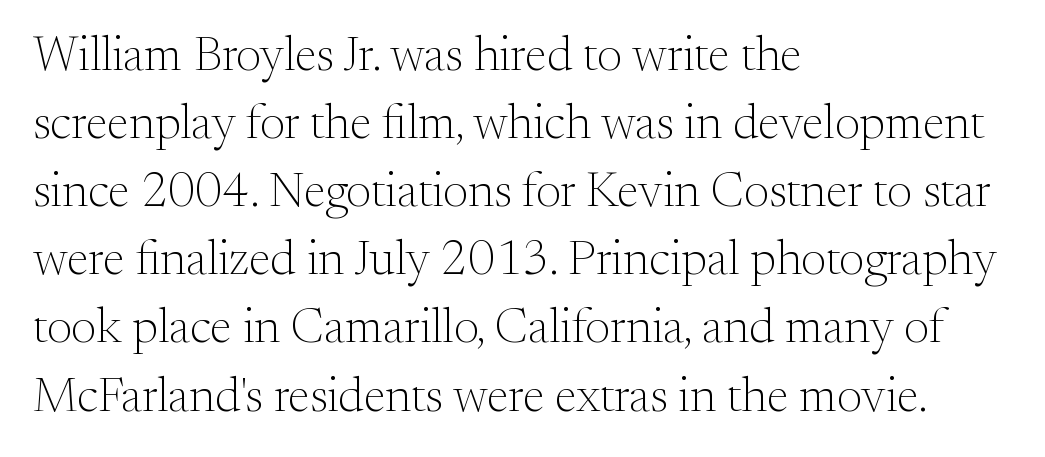
The image shows 49 px light serif type, upright; set left-aligned, normal line spacing (1.39x), normal letter spacing, not underlined; medium stroke contrast and a small x-height.
